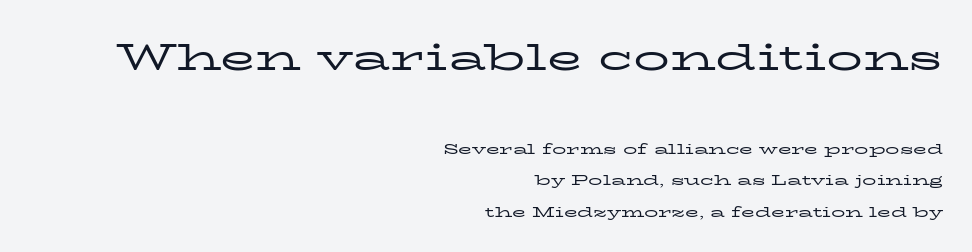
The more generous point size was reserved for the upper chunk. The text was rendered using a seriffed face with decorative stroke endings. The axis of the letterforms is exactly vertical. Nobody touched the tracking dial on this one. Each row of text sits above clean, open space. Think of a printed novel: that variable character pitch is what you see here.
